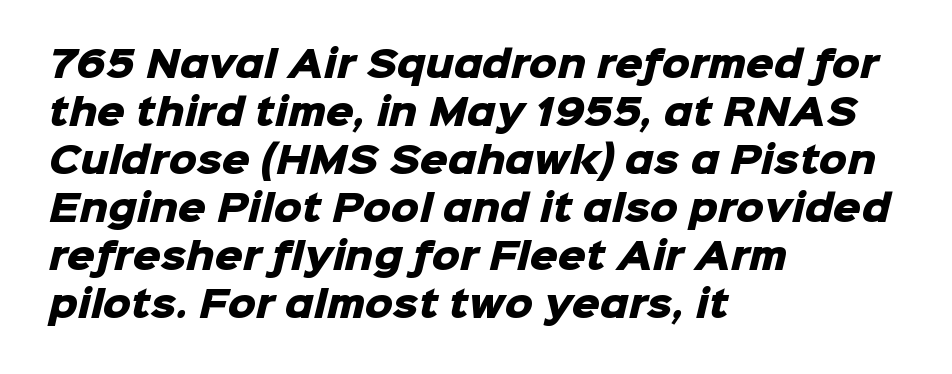
{"serif": "no", "bold": "yes", "weight": "heavy", "width": "normal", "stroke_contrast": "low", "x_height": "medium", "monospaced": "no", "underline": "no", "align": "left", "line_spacing": "normal", "line_spacing_ratio": 1.37, "letter_spacing": "normal", "letter_spacing_em": 0.0, "glyph_px": 35}
